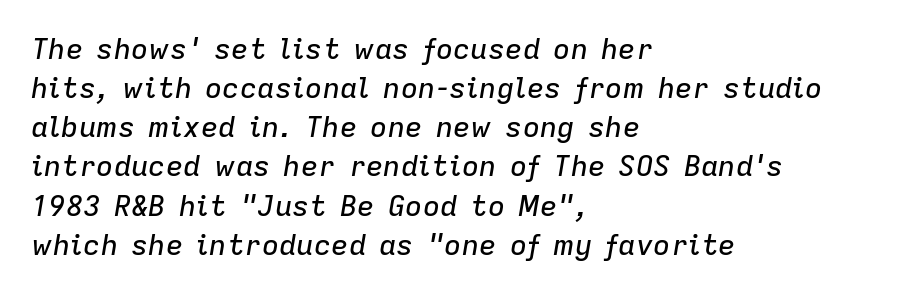
The image shows 29 px text type, italic (leaning right); set left-aligned, normal line spacing (1.35x), normal letter spacing, not underlined; low stroke contrast and a medium x-height.
